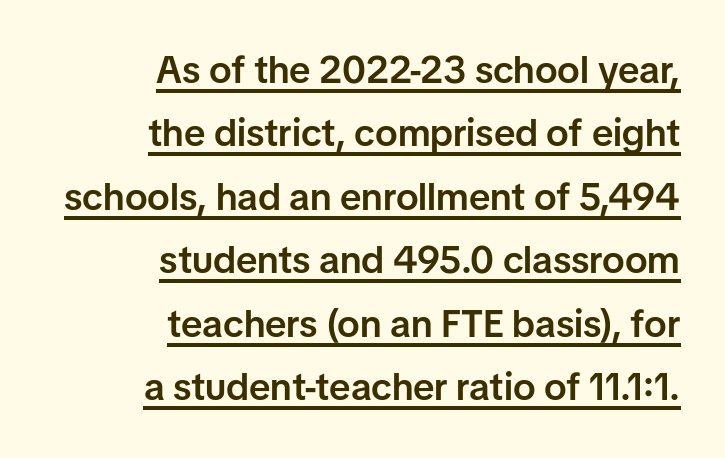
Q: Is the text bold? A: Semi-bold.
Q: Is the text italic (slanted)? A: No, it is upright.
Q: Is the typeface a serif or a sans-serif typeface? A: Sans-serif.
Q: Is the text underlined? A: Yes.
Q: How is the paragraph aligned? A: Right-aligned.
Q: Is the spacing between letters normal or unusually wide? A: Normal.
Q: Is the spacing between lines tight, normal or loose? A: Normal.
Q: Width (condensed, normal, or wide)? A: Normal.
Q: Stroke contrast? A: Low.
Q: x-height? A: Medium.
Q: Monospaced? A: No.
